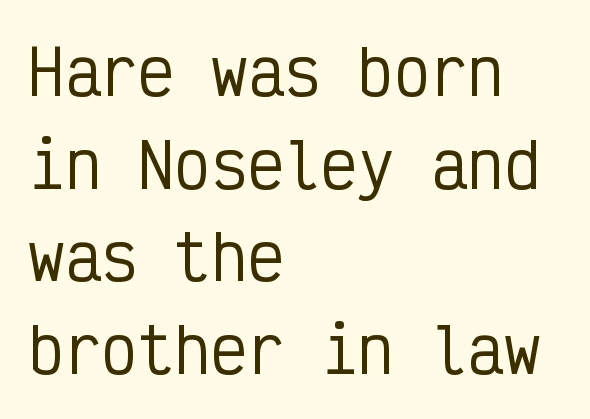
The image shows 61 px condensed sans-serif type, upright, monospaced; set left-aligned, normal line spacing (1.52x), normal letter spacing, not underlined; low stroke contrast and a medium x-height.
